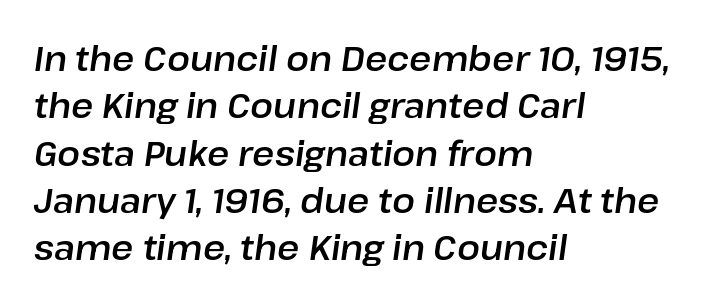
The image shows 34 px text type, italic (leaning right); set left-aligned, normal line spacing (1.39x), normal letter spacing, not underlined; low stroke contrast and a medium x-height.
